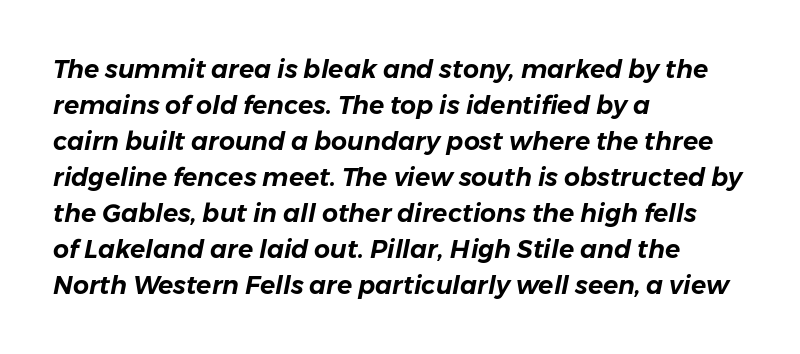
A typesetter would mark this as italic. A bare baseline throughout the passage. Each new line begins a customary step beneath the previous one. Each line starts at the same left margin while the right side varies.
